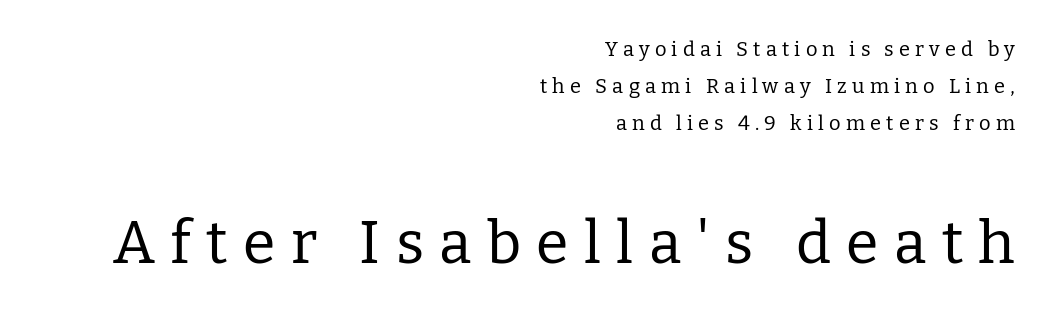
Visually, the bottom section dominates because its glyphs are scaled up. Stroke terminals: seriffed. Looks like regular typesetting: each glyph gets only the width it needs. Characters remain perfectly vertical along every line. Check the space under the baseline: it is left empty. Caption: multi-line text, flush right, ragged left.
